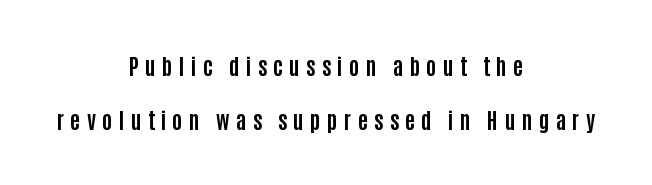
{"italic": "no", "bold": "yes", "underline": "no", "align": "center", "line_spacing": "loose", "line_spacing_ratio": 2.47, "letter_spacing": "wide", "letter_spacing_em": 0.28, "glyph_px": 22}
